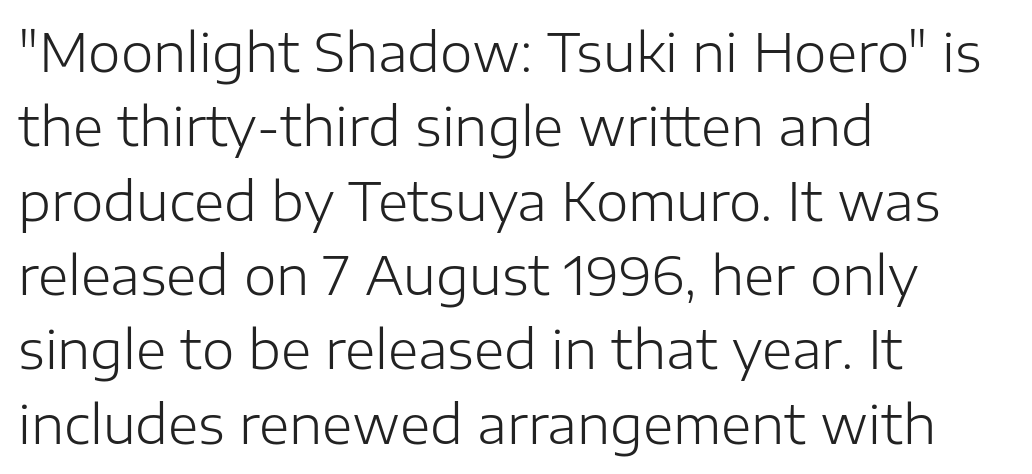
{"serif": "no", "italic": "no", "bold": "no", "weight": "light", "width": "normal", "stroke_contrast": "low", "x_height": "medium", "monospaced": "no", "underline": "no", "align": "left", "line_spacing": "normal", "line_spacing_ratio": 1.43, "letter_spacing": "normal", "letter_spacing_em": 0.0, "glyph_px": 52}
